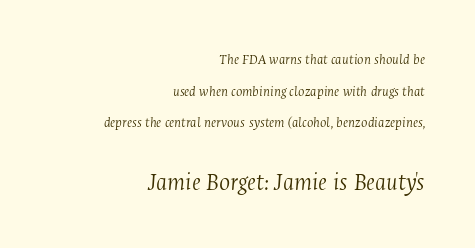
The image shows 26 px text type, italic (leaning right); set right-aligned, loose line spacing (2.11x), normal letter spacing, not underlined; the second (bottom) block is 1.73x larger.
